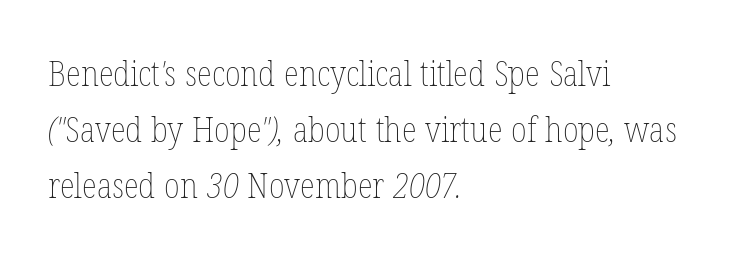
{"bold": "no", "weight": "thin", "width": "condensed", "stroke_contrast": "low", "x_height": "medium", "monospaced": "no", "underline": "no", "align": "left", "line_spacing": "normal", "line_spacing_ratio": 1.6, "letter_spacing": "normal", "letter_spacing_em": 0.0, "glyph_px": 35}
